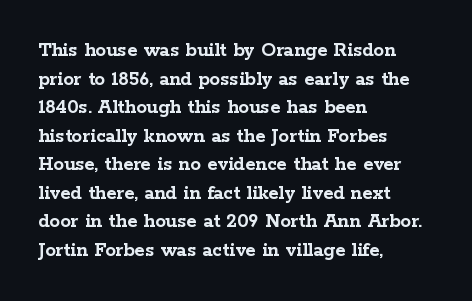
The image shows 21 px bold type, upright; set left-aligned, normal line spacing (1.36x), normal letter spacing, not underlined.
